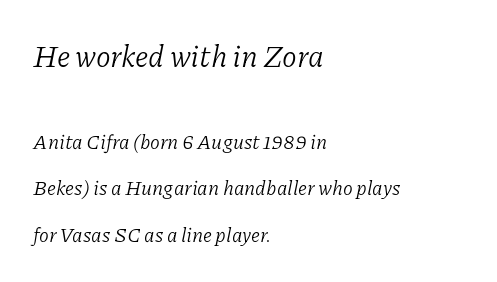
{"serif": "yes", "italic": "yes", "lean": "right", "slant_degrees": 11, "bold": "no", "weight": "light", "width": "normal", "stroke_contrast": "low", "x_height": "medium", "monospaced": "no", "underline": "no", "align": "left", "line_spacing": "loose", "line_spacing_ratio": 2.31, "letter_spacing": "normal", "letter_spacing_em": 0.0, "larger_block": "first", "size_ratio": 1.5, "glyph_px": 30}
